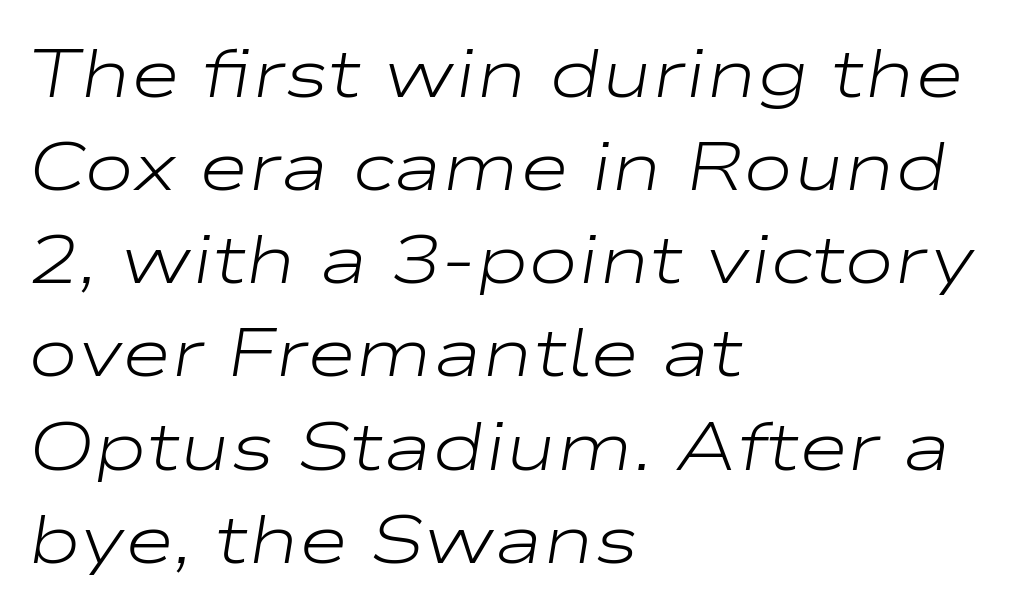
The image shows 68 px light, wide type, italic (leaning right); set left-aligned, normal line spacing (1.37x), normal letter spacing, not underlined; low stroke contrast and a medium x-height.
